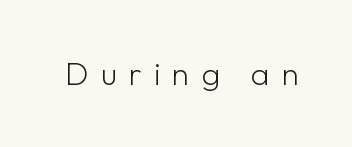
The text was rendered using a sans face with plain stroke endings. Stroke thickness stays within the range of a standard reading face or lighter. Ascenders rise straight up at ninety degrees. The letters are spread apart with noticeably loose tracking. Proportional: the letters do not fall into vertical columns. Words float on clear page, feet unadorned.
